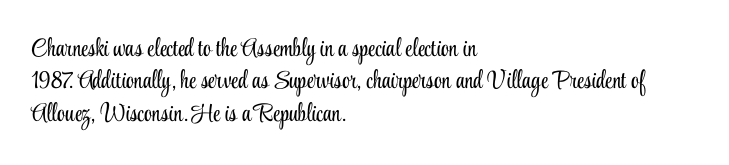
{"bold": "no", "underline": "no", "align": "left", "line_spacing": "normal", "line_spacing_ratio": 1.3, "letter_spacing": "normal", "letter_spacing_em": 0.0, "glyph_px": 25}
